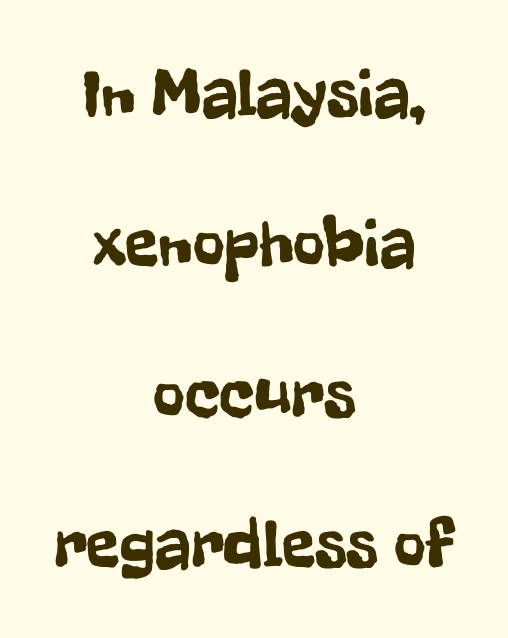
These lines keep a tight, regular rhythm from letter to letter. Type without underlining. Character widths vary here, with narrow letters taking less room than wide ones. Is this a sans? Yes — the strokes have no serifs. This sample trades compactness for vertical openness between lines. Does the lettering tilt? It doesn't — this is upright.
